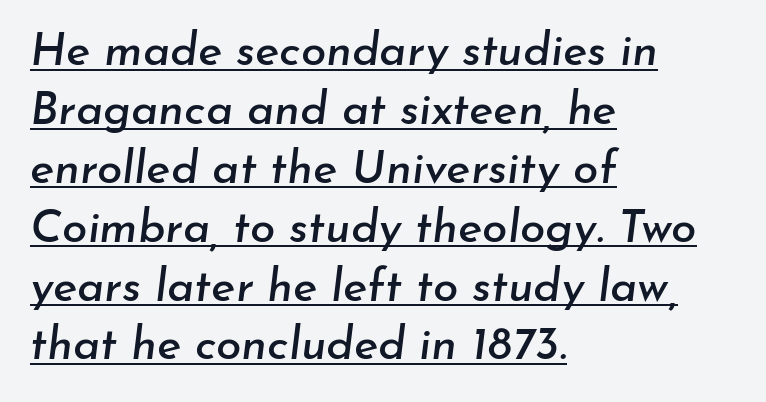
{"italic": "yes", "lean": "right", "slant_degrees": 7, "width": "normal", "stroke_contrast": "low", "x_height": "small", "monospaced": "no", "underline": "yes", "align": "left", "line_spacing": "normal", "line_spacing_ratio": 1.28, "letter_spacing": "normal", "letter_spacing_em": 0.0, "glyph_px": 46}
